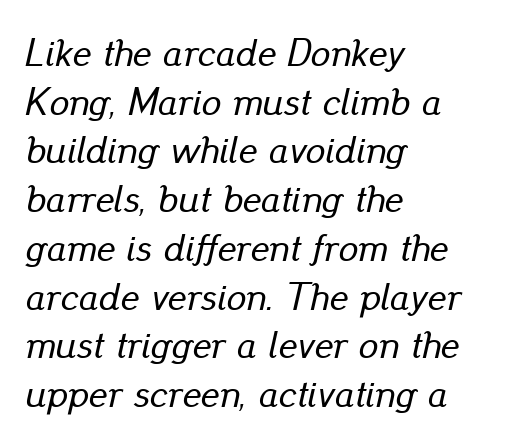
{"italic": "yes", "lean": "right", "slant_degrees": 13, "width": "normal", "stroke_contrast": "low", "x_height": "small", "monospaced": "no", "underline": "no", "align": "left", "line_spacing": "normal", "line_spacing_ratio": 1.25, "letter_spacing": "normal", "letter_spacing_em": 0.0, "glyph_px": 39}
